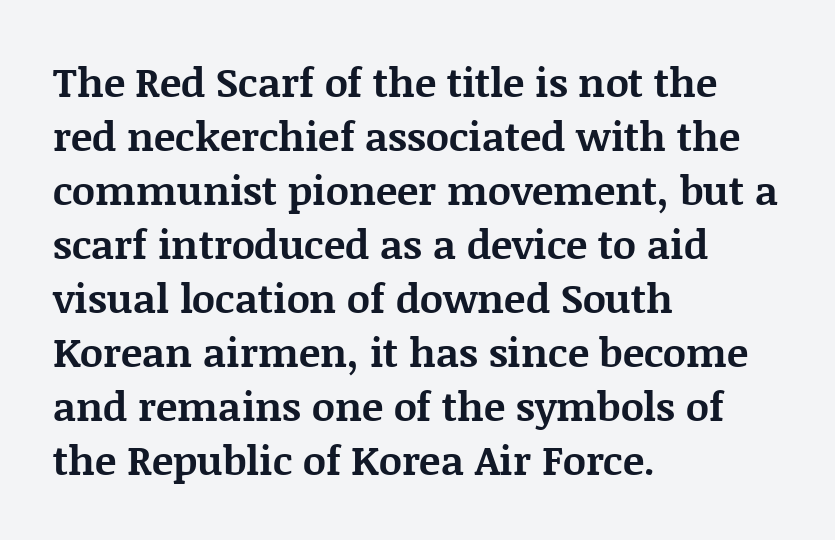
{"serif": "yes", "italic": "no", "bold": "yes", "weight": "bold", "width": "normal", "stroke_contrast": "medium", "x_height": "large", "monospaced": "no", "underline": "no", "align": "left", "line_spacing": "normal", "line_spacing_ratio": 1.35, "letter_spacing": "normal", "letter_spacing_em": 0.0, "glyph_px": 40}
